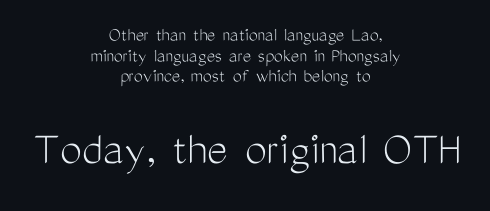
{"serif": "no", "italic": "no", "bold": "no", "weight": "light", "width": "condensed", "stroke_contrast": "medium", "x_height": "medium", "monospaced": "no", "underline": "no", "align": "center", "line_spacing": "tight", "line_spacing_ratio": 1.03, "letter_spacing": "normal", "letter_spacing_em": 0.0, "larger_block": "second", "size_ratio": 2.45, "glyph_px": 49}
